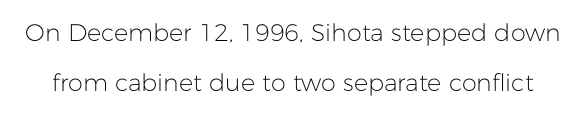
Descenders are the only things crossing below the line. You can tell it's not italic because the verticals are truly vertical. Caption: standard tracking, unaltered. Each new line begins a long way beneath the previous one. The letters look calm and open, with moderate or lighter stems.
